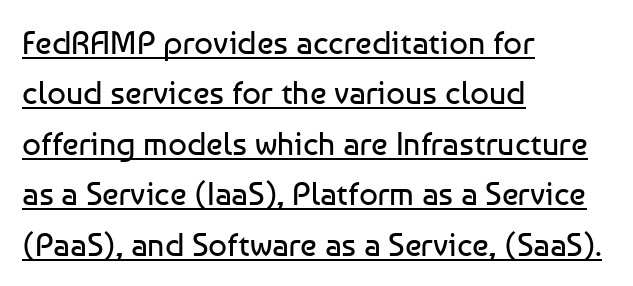
{"serif": "no", "italic": "no", "bold": "no", "weight": "regular", "width": "normal", "stroke_contrast": "low", "x_height": "medium", "monospaced": "no", "underline": "yes", "align": "left", "line_spacing": "normal", "line_spacing_ratio": 1.53, "letter_spacing": "normal", "letter_spacing_em": 0.0, "glyph_px": 33}
